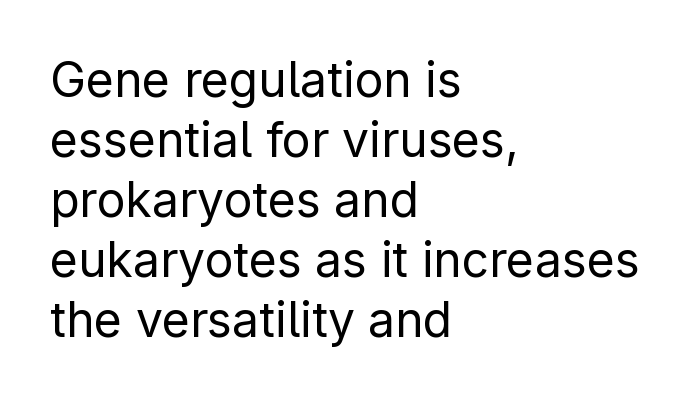
Q: Is the text bold? A: No.
Q: Is the text italic (slanted)? A: No, it is upright.
Q: Is the typeface a serif or a sans-serif typeface? A: Sans-serif.
Q: Is the text underlined? A: No.
Q: How is the paragraph aligned? A: Left-aligned.
Q: Is the spacing between letters normal or unusually wide? A: Normal.
Q: Is the spacing between lines tight, normal or loose? A: Normal.
Q: Width (condensed, normal, or wide)? A: Normal.
Q: Stroke contrast? A: Low.
Q: x-height? A: Medium.
Q: Monospaced? A: No.
